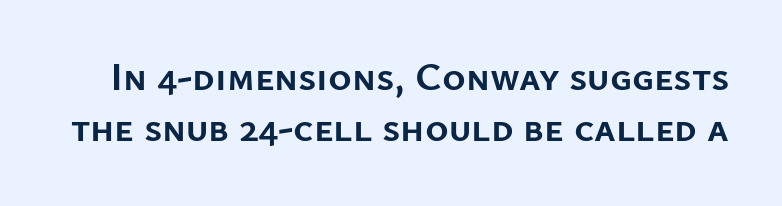
Q: Is the text bold? A: Yes.
Q: Is the text italic (slanted)? A: No, it is upright.
Q: Is the typeface a serif or a sans-serif typeface? A: Sans-serif.
Q: Is the text underlined? A: No.
Q: Is the spacing between letters normal or unusually wide? A: Normal.
Q: Is the spacing between lines tight, normal or loose? A: Normal.
Q: Width (condensed, normal, or wide)? A: Normal.
Q: Stroke contrast? A: Low.
Q: x-height? A: Medium.
Q: Monospaced? A: No.
